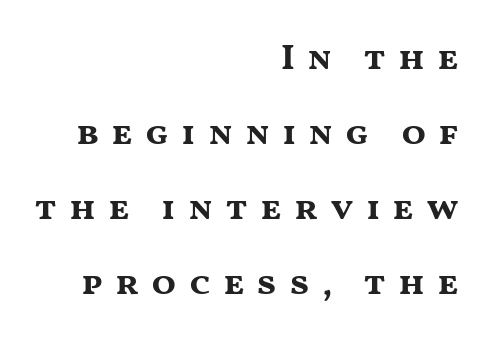
{"serif": "no", "italic": "no", "bold": "yes", "weight": "bold", "width": "wide", "stroke_contrast": "medium", "x_height": "medium", "monospaced": "no", "underline": "no", "align": "right", "line_spacing": "loose", "line_spacing_ratio": 2.08, "letter_spacing": "wide", "letter_spacing_em": 0.33, "glyph_px": 36}
